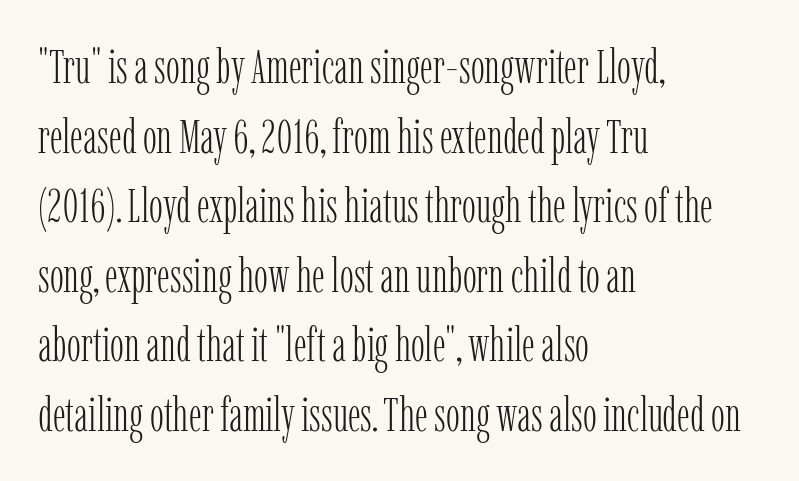
Q: Is the text bold? A: No.
Q: Is the text italic (slanted)? A: No, it is upright.
Q: Is the typeface a serif or a sans-serif typeface? A: Serif.
Q: Is the text underlined? A: No.
Q: How is the paragraph aligned? A: Left-aligned.
Q: Is the spacing between letters normal or unusually wide? A: Normal.
Q: Is the spacing between lines tight, normal or loose? A: Normal.
Q: Width (condensed, normal, or wide)? A: Condensed.
Q: Stroke contrast? A: Low.
Q: x-height? A: Medium.
Q: Monospaced? A: No.
